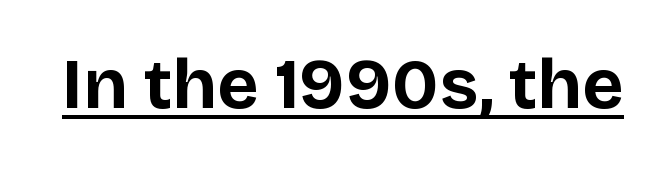
A typographer would call this underscored text. The tracking reads as untouched default to a designer's eye. Look at the bottom of the vertical strokes: they stop flat, with no serifs. Think of a printed novel: that variable character pitch is what you see here.
